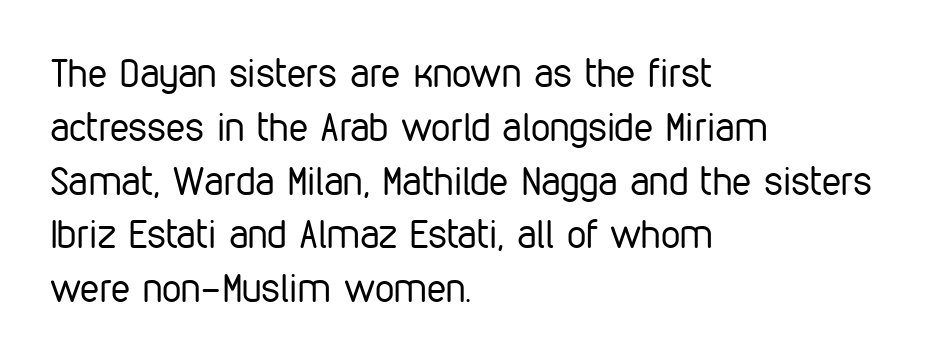
Examine the stroke ends and you'll find no serifs. These lines keep a tight, regular rhythm from letter to letter. The typeface has the unassuming heft of standard copy or less. This sample keeps an unexceptional amount of space between lines. Underlining? Definitely not there. A typesetter would call this proportional, since set widths differ per character.
